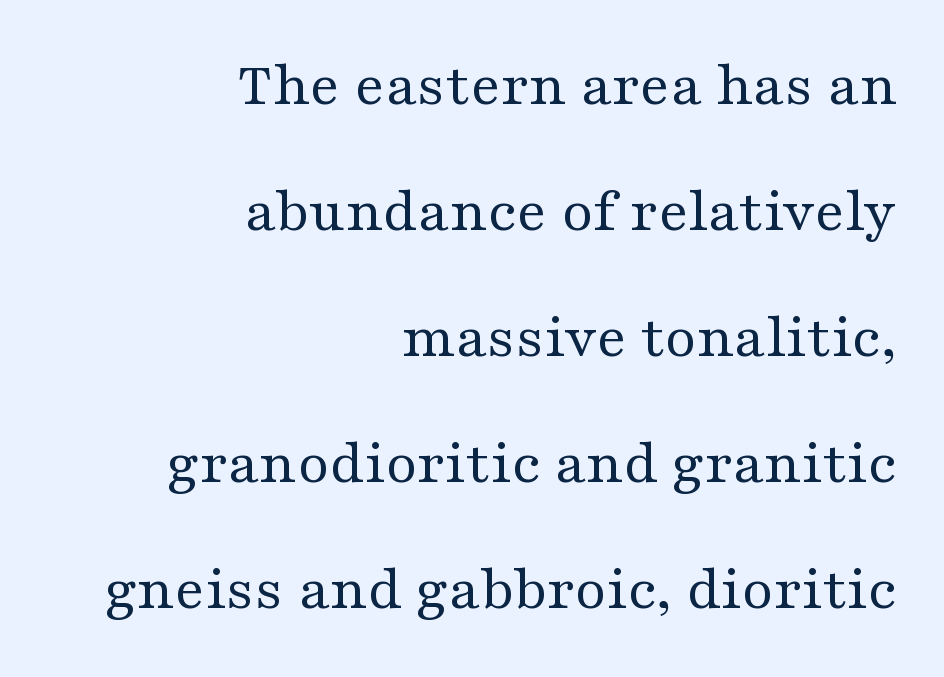
The image shows 64 px regular-weight, wide serif type, upright; set right-aligned, loose line spacing (1.97x), normal letter spacing, not underlined; medium stroke contrast and a medium x-height.
